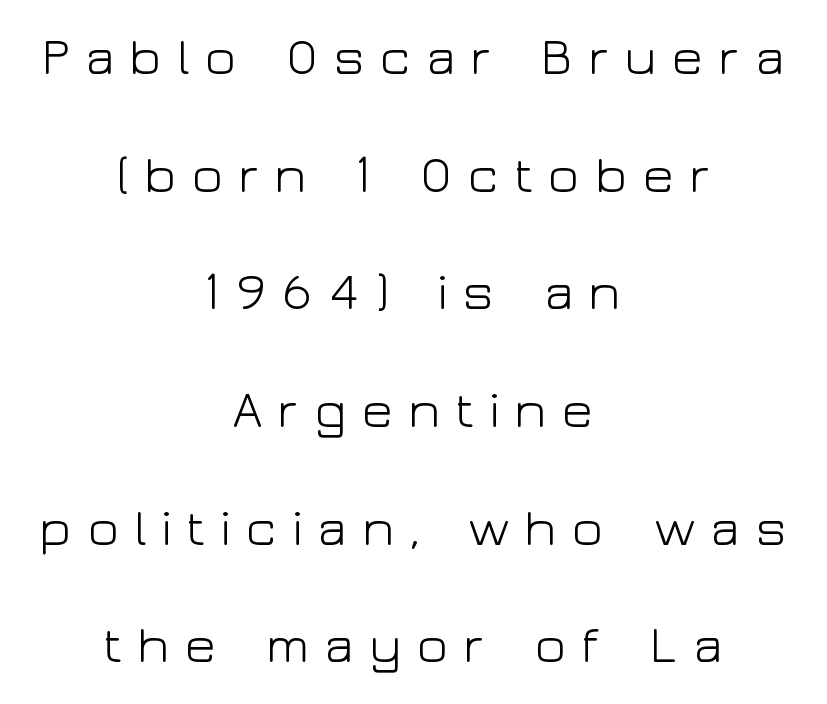
Here the glyphs are tracked loosely, breaking word shapes into spaced letters. Every row of glyphs is offset so its center matches the block's center. The space beneath each line is pristine and unruled. No feet cap the strokes, marking this as sans-serif type. Stroke thickness stays within the range of a standard reading face or lighter. Do the characters align in a grid? No, the font is proportional.
